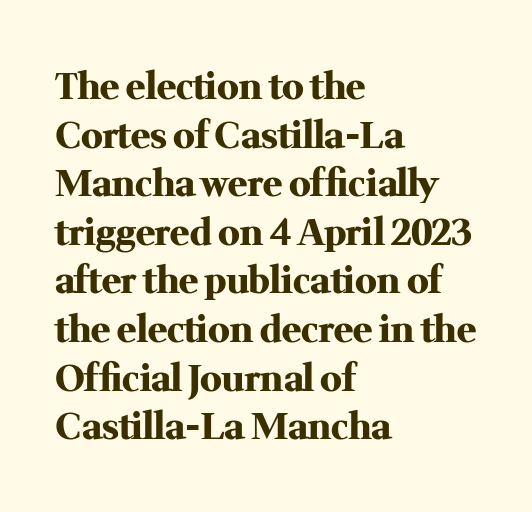
The image shows 36 px heavy serif type, upright; set left-aligned, normal line spacing (1.35x), normal letter spacing, not underlined; medium stroke contrast and a medium x-height.
